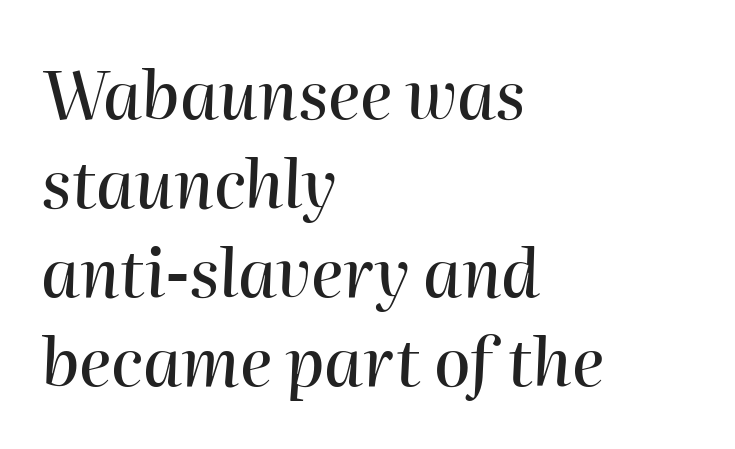
Q: Is the text italic (slanted)? A: Yes, it leans right by about 2 degrees.
Q: Is the text underlined? A: No.
Q: How is the paragraph aligned? A: Left-aligned.
Q: Is the spacing between letters normal or unusually wide? A: Normal.
Q: Is the spacing between lines tight, normal or loose? A: Normal.
Q: Width (condensed, normal, or wide)? A: Normal.
Q: Stroke contrast? A: High.
Q: x-height? A: Medium.
Q: Monospaced? A: No.
